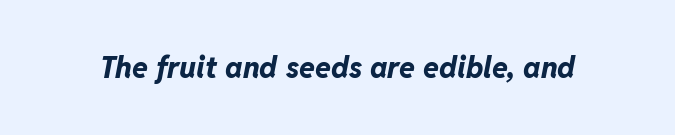
{"italic": "yes", "lean": "right", "slant_degrees": 11, "bold": "yes", "weight": "bold", "width": "normal", "stroke_contrast": "low", "x_height": "medium", "monospaced": "no", "underline": "no", "letter_spacing": "normal", "letter_spacing_em": 0.0, "glyph_px": 29}
